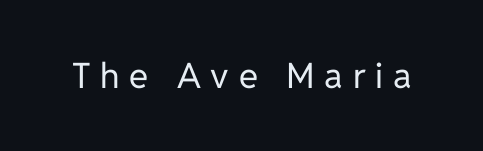
{"serif": "no", "italic": "no", "bold": "no", "weight": "regular", "width": "normal", "stroke_contrast": "low", "x_height": "medium", "monospaced": "no", "underline": "no", "letter_spacing": "wide", "letter_spacing_em": 0.28, "glyph_px": 35}
